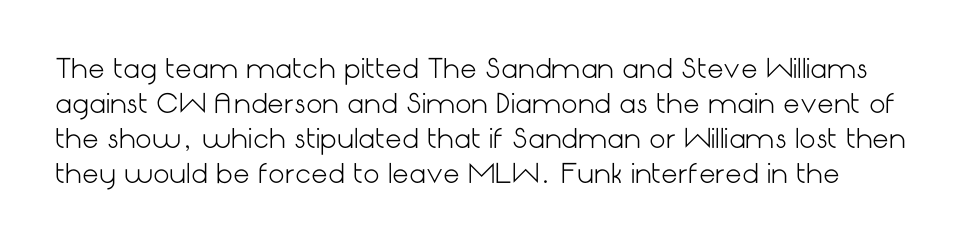
The image shows 26 px text type, upright; set normal line spacing (1.35x), normal letter spacing, not underlined.
